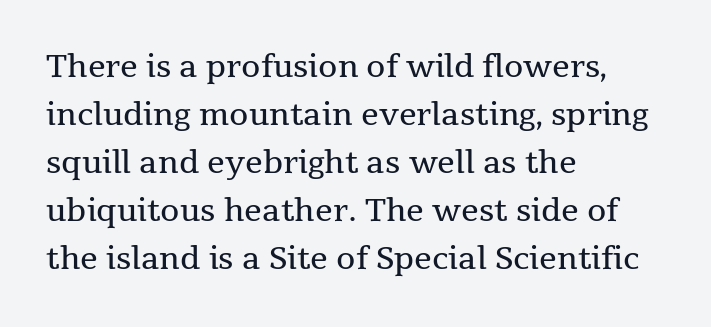
Weight class: somewhere from thin through regular. The lines sit at an ordinary, default distance from one another. Is this a fixed-width face? No — the glyphs have proportional, varying widths. When letters stand straight like this, we call the style roman or upright. Unlike a clean sans, this face finishes its strokes with serifs. You could call the tracking neutral — neither tight nor loose.
